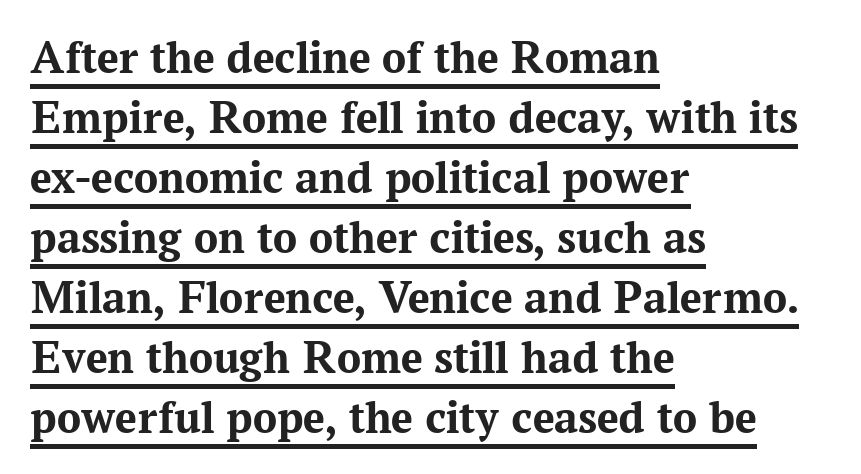
The letters sit at their default tracking, neither squeezed nor spread. A baseline rule has been typeset under these characters. Ascenders rise straight up at ninety degrees. Compared with typical paragraphs, the rows here are spaced about the same.
